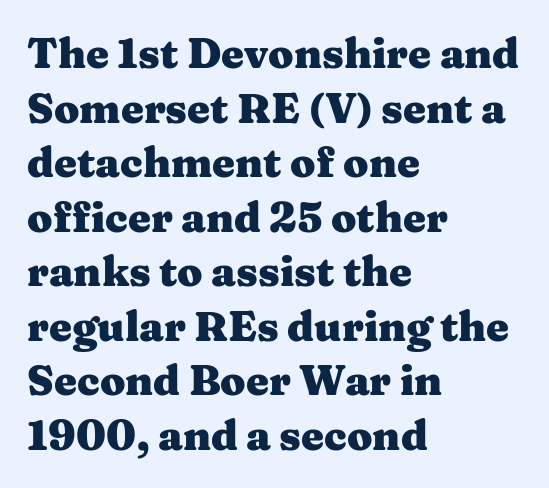
{"serif": "yes", "italic": "no", "bold": "yes", "weight": "heavy", "width": "wide", "stroke_contrast": "medium", "x_height": "medium", "monospaced": "no", "underline": "no", "align": "left", "line_spacing": "normal", "line_spacing_ratio": 1.33, "letter_spacing": "normal", "letter_spacing_em": 0.0, "glyph_px": 41}
